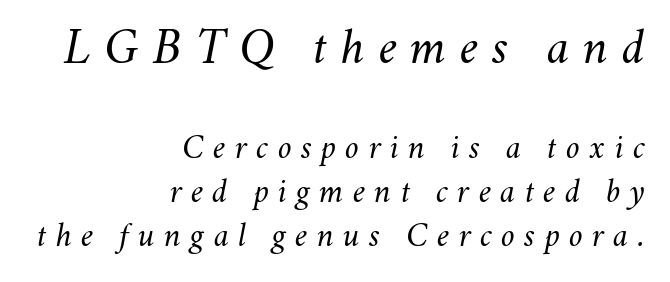
The image shows 52 px light type, italic (leaning right); set right-aligned, normal line spacing (1.26x), unusually wide letter spacing (+0.26 em), not underlined; the first (top) block is 1.49x larger; medium stroke contrast and a small x-height.
